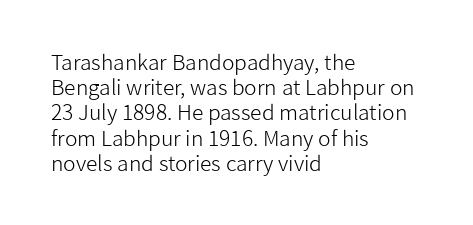
{"italic": "no", "bold": "no", "underline": "no", "align": "left", "line_spacing_ratio": 1.2, "letter_spacing": "normal", "letter_spacing_em": 0.0, "glyph_px": 21}
